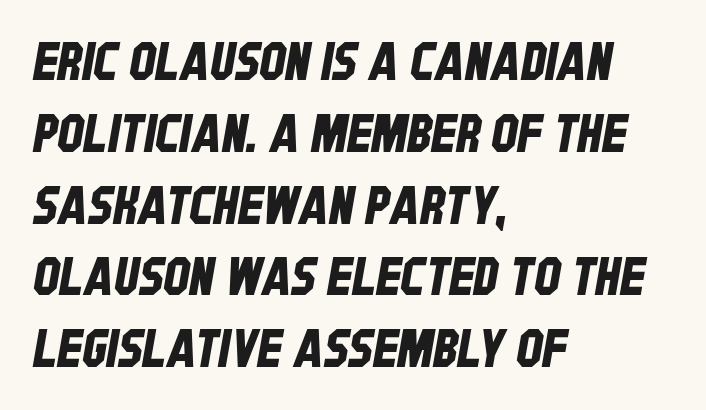
Type without underlining. The font family rendered here belongs to the sans-serif group. Layout note: lines flush left. You could call the tracking neutral — neither tight nor loose.
